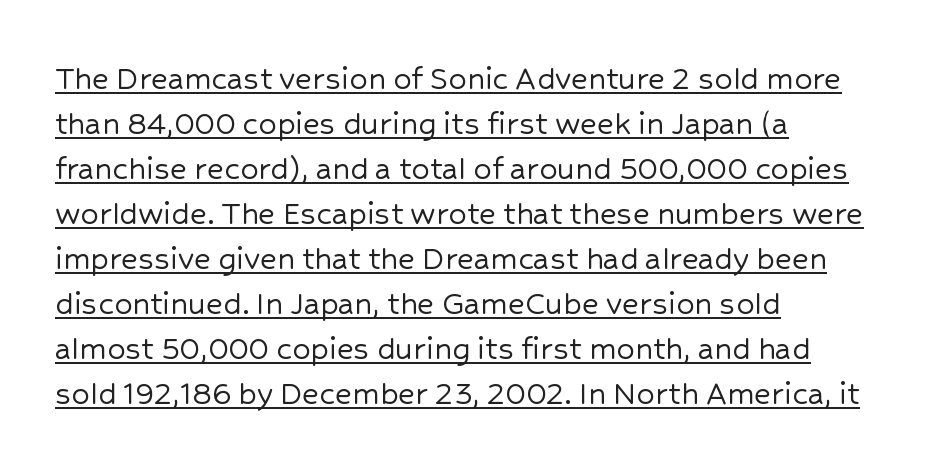
{"serif": "no", "italic": "no", "width": "normal", "stroke_contrast": "low", "x_height": "medium", "monospaced": "no", "underline": "yes", "align": "left", "line_spacing": "normal", "line_spacing_ratio": 1.25, "letter_spacing": "normal", "letter_spacing_em": 0.0, "glyph_px": 36}
